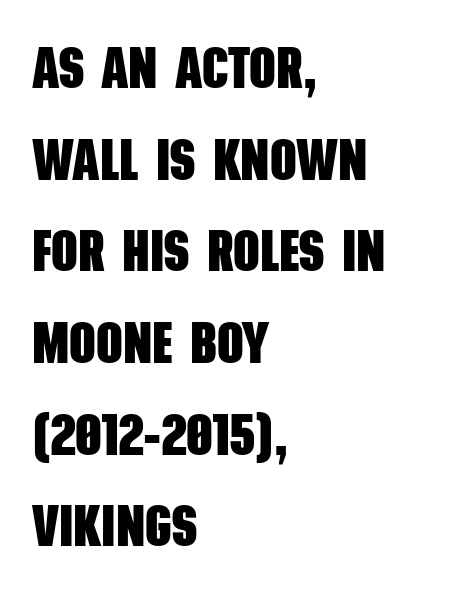
Q: Is the text bold? A: Yes.
Q: Is the typeface a serif or a sans-serif typeface? A: Sans-serif.
Q: Is the text underlined? A: No.
Q: How is the paragraph aligned? A: Left-aligned.
Q: Is the spacing between letters normal or unusually wide? A: Normal.
Q: Is the spacing between lines tight, normal or loose? A: Normal.
Q: Width (condensed, normal, or wide)? A: Condensed.
Q: Stroke contrast? A: Low.
Q: x-height? A: Large.
Q: Monospaced? A: No.
